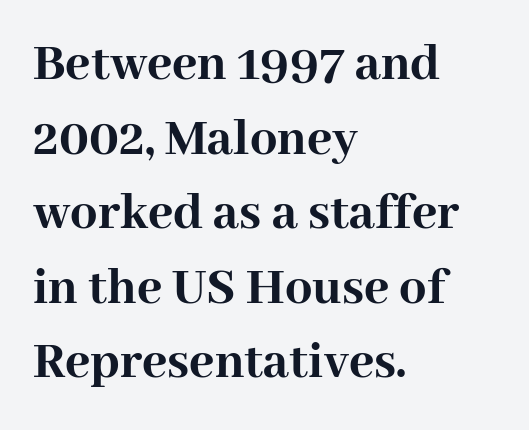
{"serif": "yes", "italic": "no", "bold": "yes", "weight": "semibold", "width": "normal", "stroke_contrast": "high", "x_height": "medium", "monospaced": "no", "underline": "no", "align": "left", "line_spacing": "normal", "line_spacing_ratio": 1.38, "letter_spacing": "normal", "letter_spacing_em": 0.0, "glyph_px": 54}
